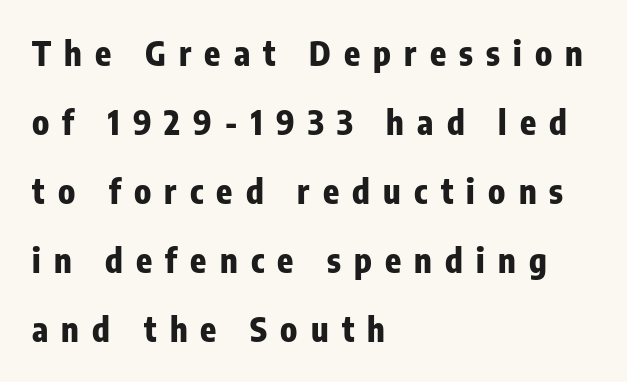
Line spacing here is loose. The letters stand straight up with perfectly vertical stems. Stroke thickness is high; the sample reads as a true bold. Observe the wide spacing: letters keep a clear distance from each other.
